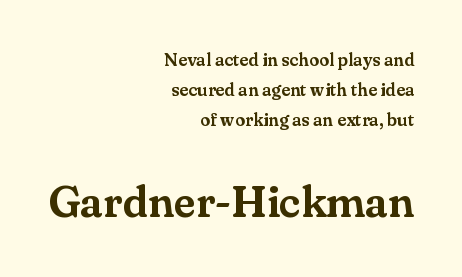
The image shows 44 px serif type, upright; set right-aligned, normal line spacing (1.66x), normal letter spacing, not underlined; the second (bottom) block is 2.44x larger; medium stroke contrast and a small x-height.
